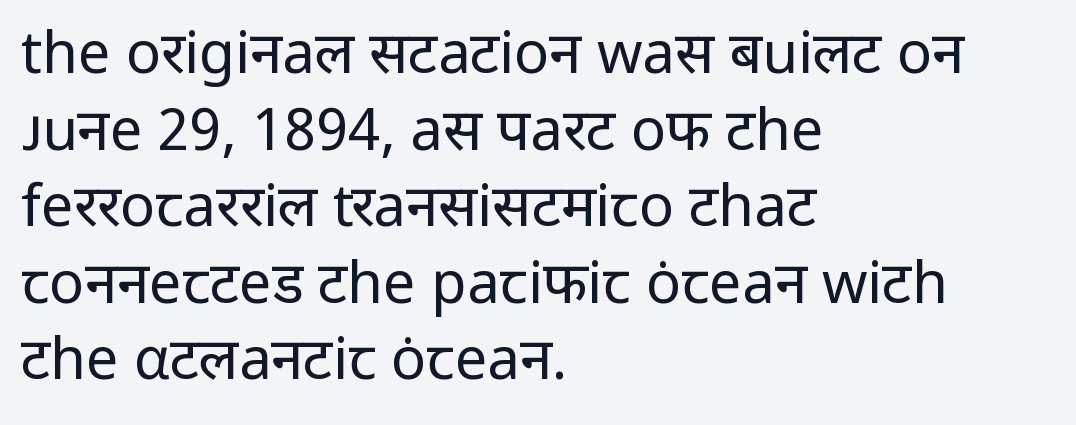
The image shows 58 px regular-weight sans-serif type, upright; set left-aligned, normal line spacing (1.32x), normal letter spacing, not underlined; low stroke contrast and a medium x-height.
